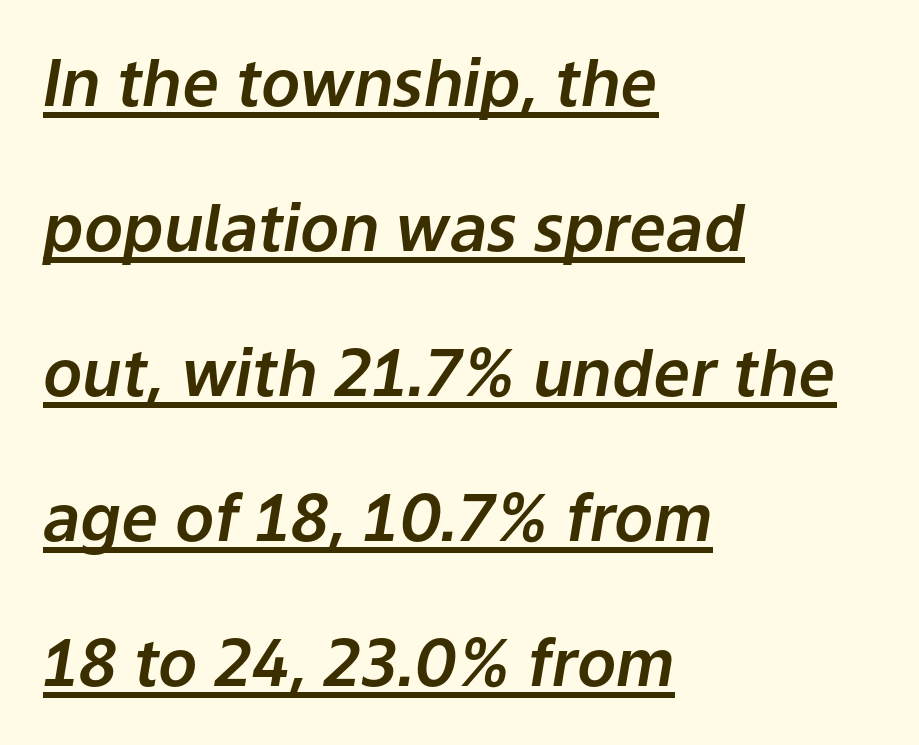
The image shows 65 px text type, italic (leaning right); set left-aligned, loose line spacing (2.23x), normal letter spacing, underlined; low stroke contrast and a medium x-height.
